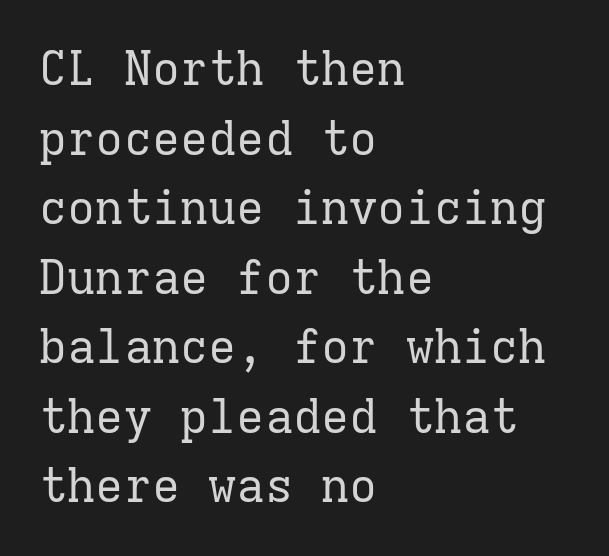
The image shows 47 px regular-weight serif type, upright, monospaced; set left-aligned, normal line spacing (1.48x), normal letter spacing, not underlined; low stroke contrast and a medium x-height.
